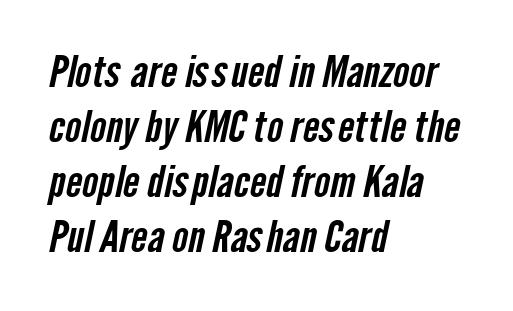
The paragraph has a hard left edge and a soft right edge. The letters carry no serifs — their stems end cleanly without finishing strokes. Looks like regular typesetting: each glyph gets only the width it needs. Inter-character spacing is left at the font's built-in metrics. Descender tails drop into unmarked territory.
